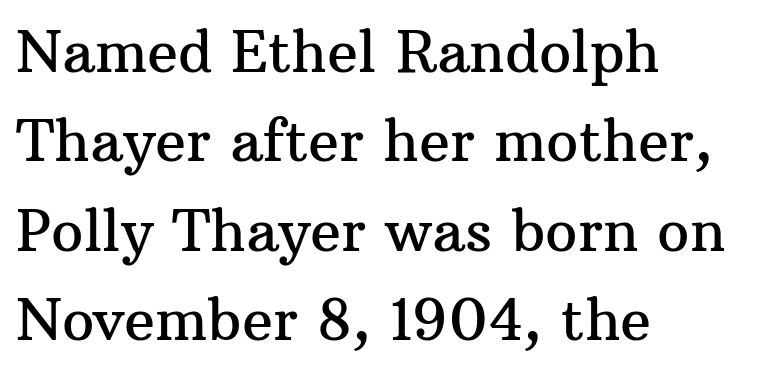
{"serif": "yes", "italic": "no", "width": "normal", "stroke_contrast": "medium", "x_height": "medium", "monospaced": "no", "underline": "no", "align": "left", "line_spacing": "normal", "line_spacing_ratio": 1.57, "letter_spacing": "normal", "letter_spacing_em": 0.0, "glyph_px": 57}
